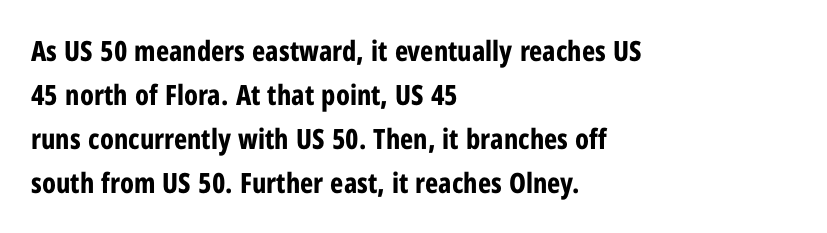
Q: Is the text bold? A: Yes.
Q: Is the text italic (slanted)? A: No, it is upright.
Q: Is the typeface a serif or a sans-serif typeface? A: Sans-serif.
Q: Is the text underlined? A: No.
Q: How is the paragraph aligned? A: Left-aligned.
Q: Is the spacing between letters normal or unusually wide? A: Normal.
Q: Is the spacing between lines tight, normal or loose? A: Normal.
Q: Width (condensed, normal, or wide)? A: Condensed.
Q: Stroke contrast? A: Low.
Q: x-height? A: Medium.
Q: Monospaced? A: No.
